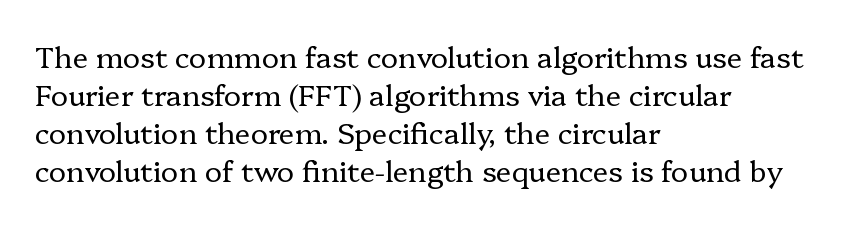
The passage shown has conventional tracking throughout. Regular leading. Looks like regular typesetting: each glyph gets only the width it needs. On a weight scale, this lands at 450 or below. Unlike italic type, these characters show no tilt at all.
